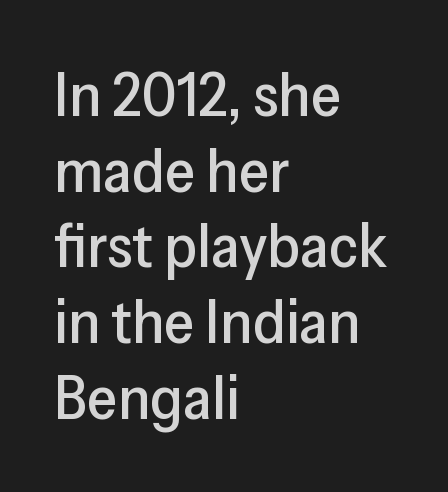
{"serif": "no", "italic": "no", "width": "normal", "stroke_contrast": "low", "x_height": "medium", "monospaced": "no", "underline": "no", "align": "left", "line_spacing_ratio": 1.22, "letter_spacing": "normal", "letter_spacing_em": 0.0, "glyph_px": 62}
